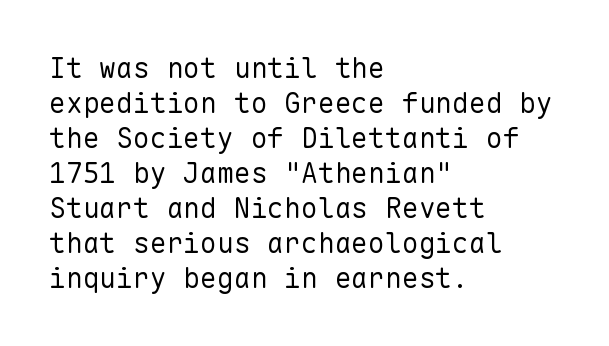
The image shows 28 px regular-weight sans-serif type, upright, monospaced; set left-aligned, normal line spacing (1.25x), normal letter spacing, not underlined; low stroke contrast and a medium x-height.
